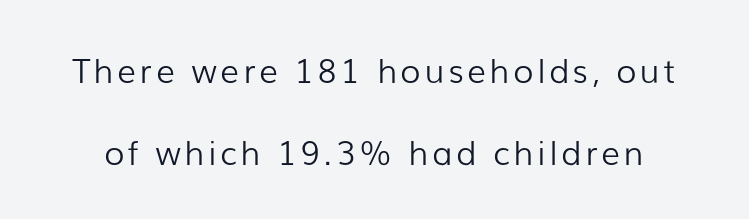
Q: Is the text bold? A: No.
Q: Is the text italic (slanted)? A: No, it is upright.
Q: Is the typeface a serif or a sans-serif typeface? A: Sans-serif.
Q: Is the text underlined? A: No.
Q: Is the spacing between lines tight, normal or loose? A: Loose.
Q: Width (condensed, normal, or wide)? A: Normal.
Q: Stroke contrast? A: Low.
Q: x-height? A: Medium.
Q: Monospaced? A: No.
